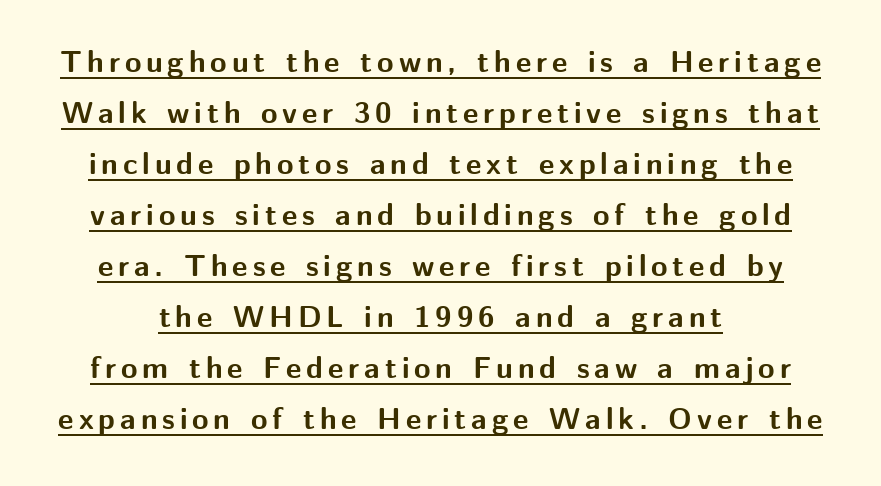
{"serif": "no", "italic": "no", "bold": "yes", "weight": "bold", "width": "normal", "stroke_contrast": "medium", "x_height": "medium", "monospaced": "no", "underline": "yes", "line_spacing": "normal", "line_spacing_ratio": 1.7, "glyph_px": 30}
